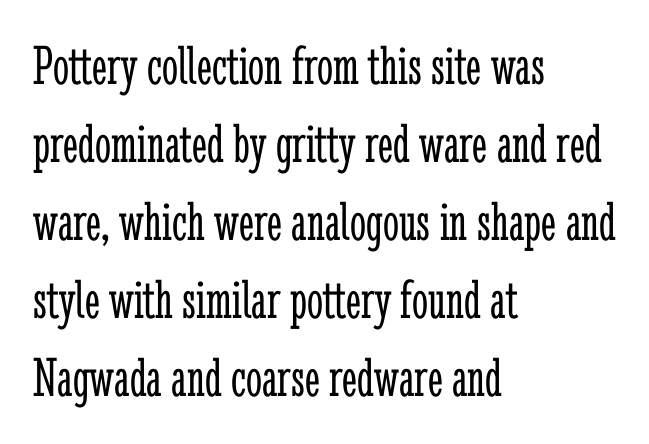
The image shows 57 px light, condensed serif type, upright; set left-aligned, normal line spacing (1.37x), normal letter spacing, not underlined; low stroke contrast and a medium x-height.
